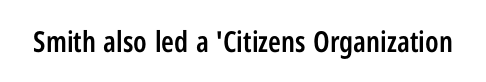
Check where the strokes stop: nothing finishes them off — pure sans. Standard letterfit; no display-style spreading of the glyphs. Tall strokes in this sample are plumb rather than angled. This is the in-between weight designers call semibold or demi. Looks like regular typesetting: each glyph gets only the width it needs. The foot of each line stays bare and open.
